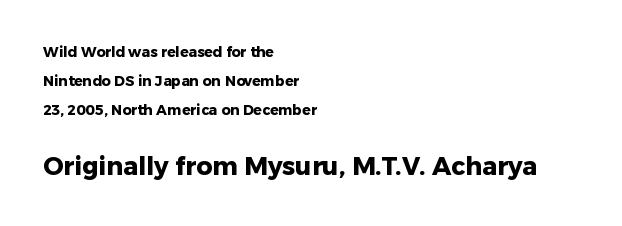
Q: Is the text bold? A: Yes.
Q: Is the text italic (slanted)? A: No, it is upright.
Q: Is the text underlined? A: No.
Q: How is the paragraph aligned? A: Left-aligned.
Q: Is the spacing between letters normal or unusually wide? A: Normal.
Q: Is the spacing between lines tight, normal or loose? A: Loose.
Q: Which block of text is set in a larger size, the first (top) or the second (bottom)? A: The second (bottom) one.
